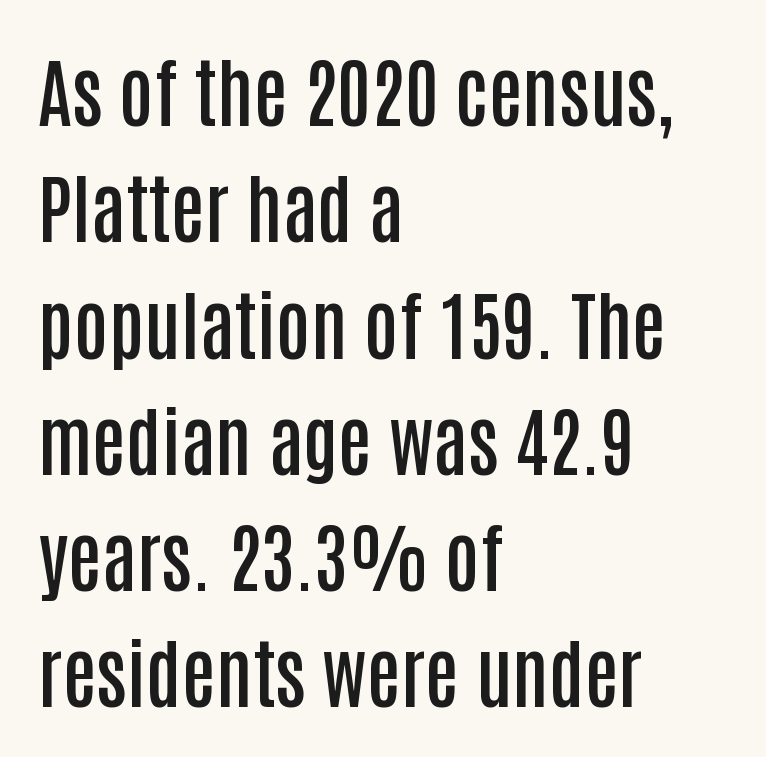
{"serif": "no", "italic": "no", "bold": "semi", "weight": "semibold", "width": "condensed", "stroke_contrast": "low", "x_height": "large", "monospaced": "no", "underline": "no", "align": "left", "line_spacing": "normal", "line_spacing_ratio": 1.53, "letter_spacing": "normal", "letter_spacing_em": 0.0, "glyph_px": 76}
